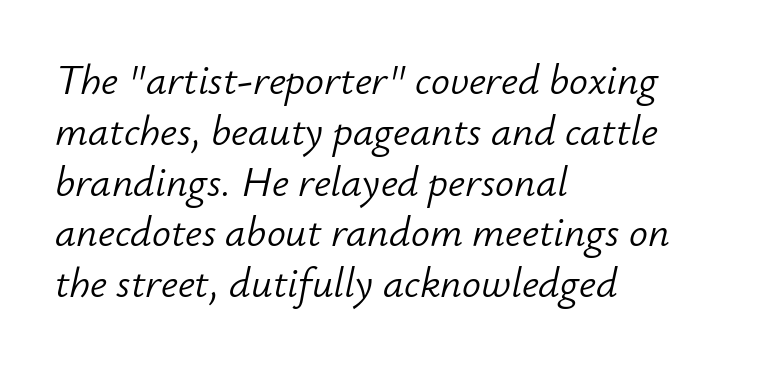
{"italic": "yes", "lean": "right", "slant_degrees": 12, "bold": "no", "weight": "light", "width": "normal", "stroke_contrast": "low", "x_height": "small", "monospaced": "no", "underline": "no", "align": "left", "line_spacing_ratio": 1.21, "letter_spacing": "normal", "letter_spacing_em": 0.0, "glyph_px": 42}
